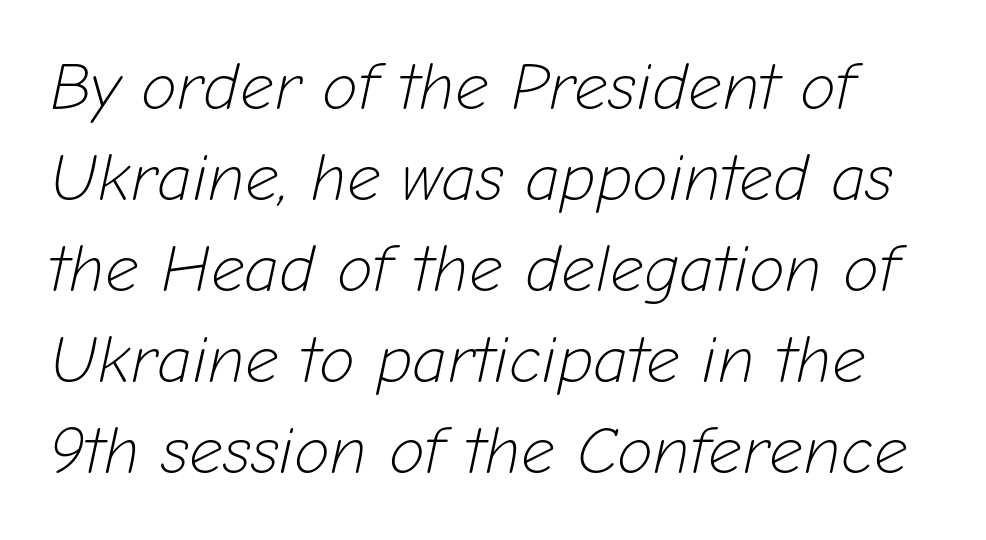
Tracking value appears to be zero — textbook default spacing. Leading: standard. A light-to-regular cut is what we see here. Looks like regular typesetting: each glyph gets only the width it needs. Plain, unruled lines of type.
